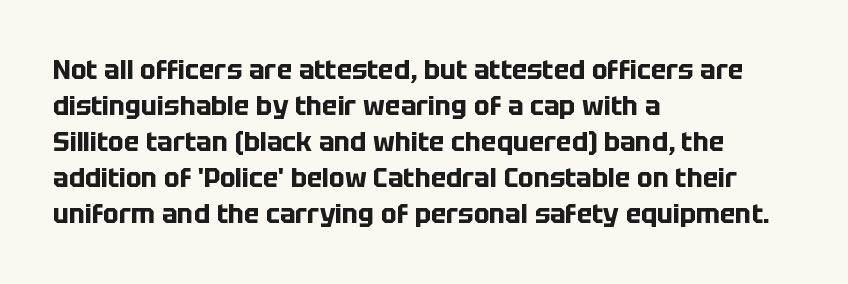
Q: Is the text bold? A: Yes.
Q: Is the text italic (slanted)? A: No, it is upright.
Q: Is the text underlined? A: No.
Q: How is the paragraph aligned? A: Left-aligned.
Q: Is the spacing between letters normal or unusually wide? A: Normal.
Q: Is the spacing between lines tight, normal or loose? A: Normal.
